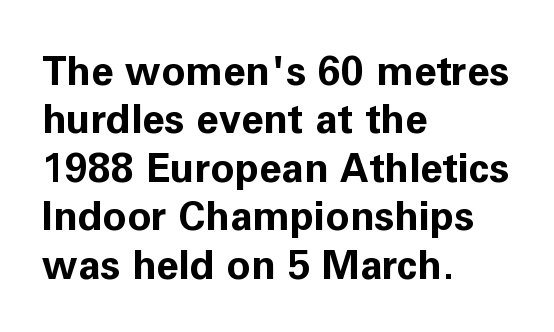
{"serif": "no", "italic": "no", "bold": "yes", "weight": "bold", "width": "normal", "stroke_contrast": "low", "x_height": "medium", "monospaced": "no", "underline": "no", "align": "left", "line_spacing_ratio": 1.21, "letter_spacing": "normal", "letter_spacing_em": 0.0, "glyph_px": 40}
